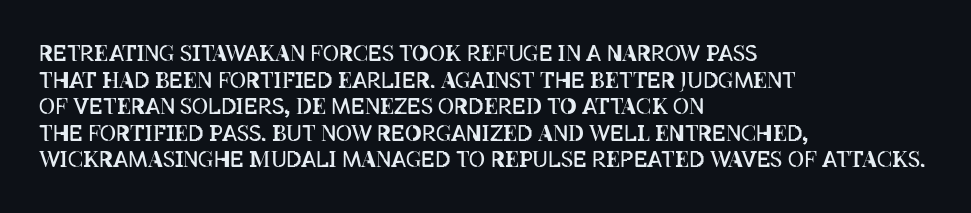
Q: Is the text bold? A: No.
Q: Is the text italic (slanted)? A: No, it is upright.
Q: Is the text underlined? A: No.
Q: How is the paragraph aligned? A: Left-aligned.
Q: Is the spacing between letters normal or unusually wide? A: Normal.
